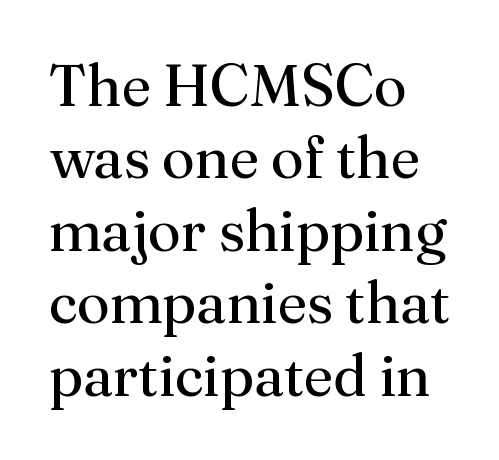
{"serif": "yes", "italic": "no", "bold": "no", "weight": "regular", "width": "normal", "stroke_contrast": "medium", "x_height": "medium", "monospaced": "no", "underline": "no", "align": "left", "line_spacing": "normal", "line_spacing_ratio": 1.25, "letter_spacing": "normal", "letter_spacing_em": 0.0, "glyph_px": 58}
